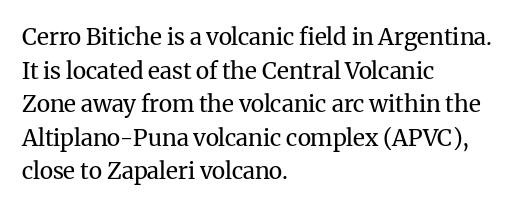
What stands out about the letter spacing? Nothing — it is the standard amount. Type without underlining. You can tell it's not italic because the verticals are truly vertical. Is there much room between lines? A standard amount, neither cramped nor airy.
